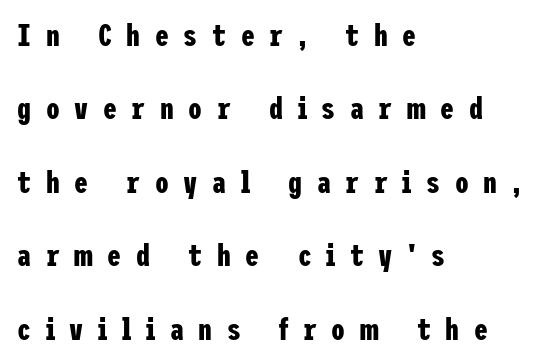
The gaps between neighbouring characters are conspicuously large. A great deal of white space separates one row of letters from the next. The passage shown is typeset with a sans-serif family. Each line starts at the same left margin while the right side varies.
